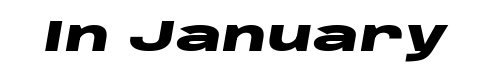
Q: Is the text bold? A: Yes.
Q: Is the text italic (slanted)? A: Yes, it leans right by about 10 degrees.
Q: Is the text underlined? A: No.
Q: Is the spacing between letters normal or unusually wide? A: Normal.
Q: Width (condensed, normal, or wide)? A: Wide.
Q: Stroke contrast? A: Low.
Q: x-height? A: Large.
Q: Monospaced? A: No.
